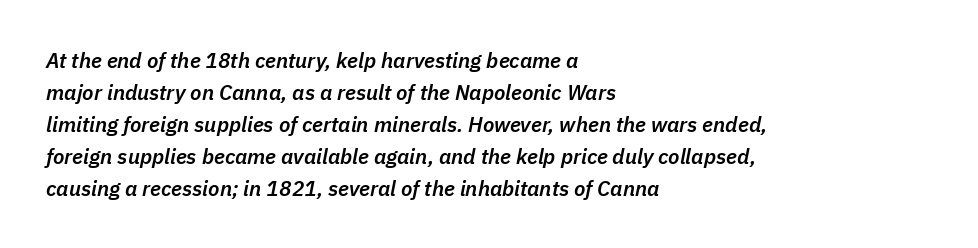
{"italic": "yes", "lean": "right", "slant_degrees": 11, "bold": "semi", "underline": "no", "align": "left", "line_spacing": "normal", "line_spacing_ratio": 1.52, "letter_spacing": "normal", "letter_spacing_em": 0.0, "glyph_px": 21}
